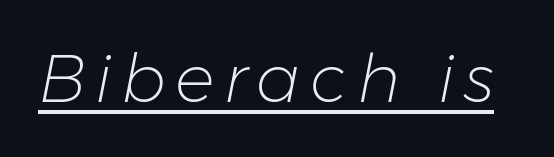
Each stroke keeps to a modest, everyday thickness or less. This sample has the flowing, uneven cadence of proportional lettering. In terms of posture, this sample is oblique. In designer terms, the underline attribute is active on this setting.
